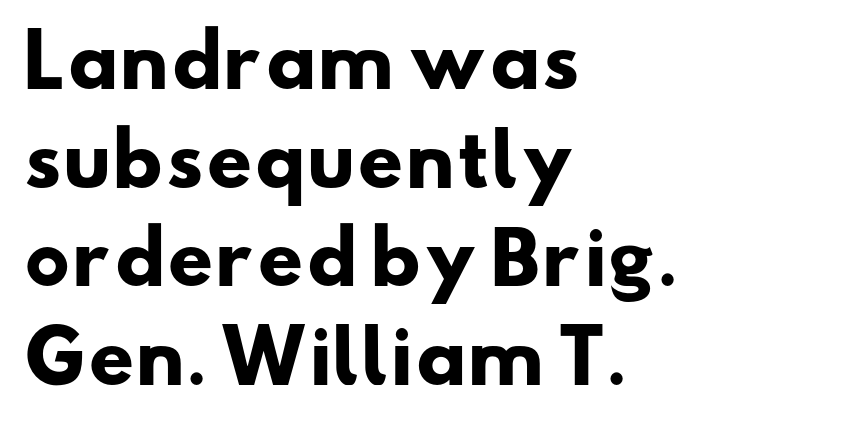
The image shows 72 px heavy, wide sans-serif type; set left-aligned, normal line spacing (1.37x), normal letter spacing, not underlined; low stroke contrast and a small x-height.
